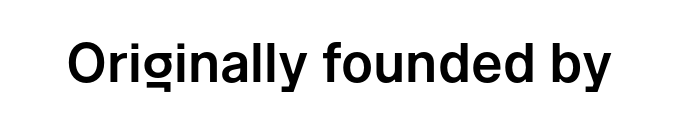
The image shows 53 px sans-serif type, upright; set normal letter spacing, not underlined; low stroke contrast and a medium x-height.
